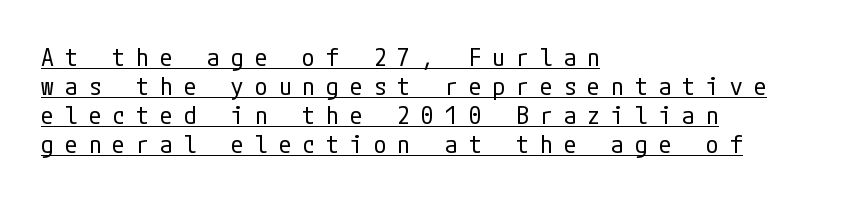
{"italic": "no", "bold": "no", "underline": "yes", "align": "left", "line_spacing_ratio": 1.16, "letter_spacing": "wide", "letter_spacing_em": 0.45, "glyph_px": 25}
